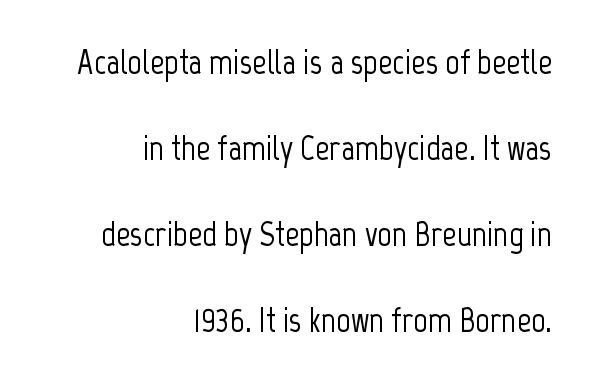
The image shows 35 px condensed sans-serif type, upright; set right-aligned, loose line spacing (2.46x), normal letter spacing, not underlined; low stroke contrast and a medium x-height.
